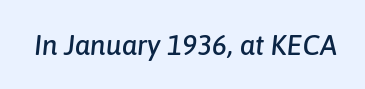
{"italic": "yes", "lean": "right", "slant_degrees": 6, "width": "normal", "stroke_contrast": "low", "x_height": "medium", "monospaced": "no", "underline": "no", "letter_spacing": "normal", "letter_spacing_em": 0.0, "glyph_px": 28}
